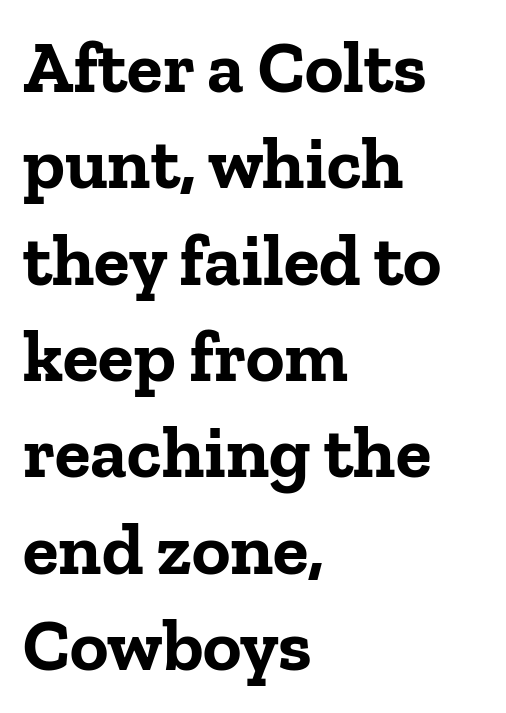
Q: Is the text bold? A: Yes.
Q: Is the text italic (slanted)? A: No, it is upright.
Q: Is the typeface a serif or a sans-serif typeface? A: Serif.
Q: Is the text underlined? A: No.
Q: How is the paragraph aligned? A: Left-aligned.
Q: Is the spacing between letters normal or unusually wide? A: Normal.
Q: Is the spacing between lines tight, normal or loose? A: Normal.
Q: Width (condensed, normal, or wide)? A: Normal.
Q: Stroke contrast? A: Low.
Q: x-height? A: Medium.
Q: Monospaced? A: No.
